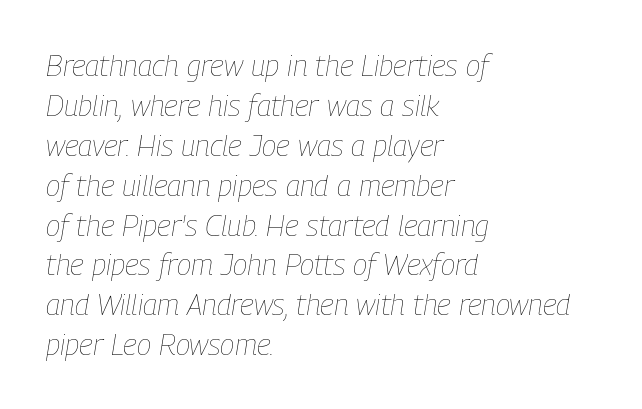
Line spacing here is normal. Is this a fixed-width face? No — the glyphs have proportional, varying widths. This rendering features lettering with no underline. Leftover space on each line is placed entirely after the last word. Italic? Definitely — the glyphs are oblique. Stroke thickness stays within the range of a standard reading face or lighter.
